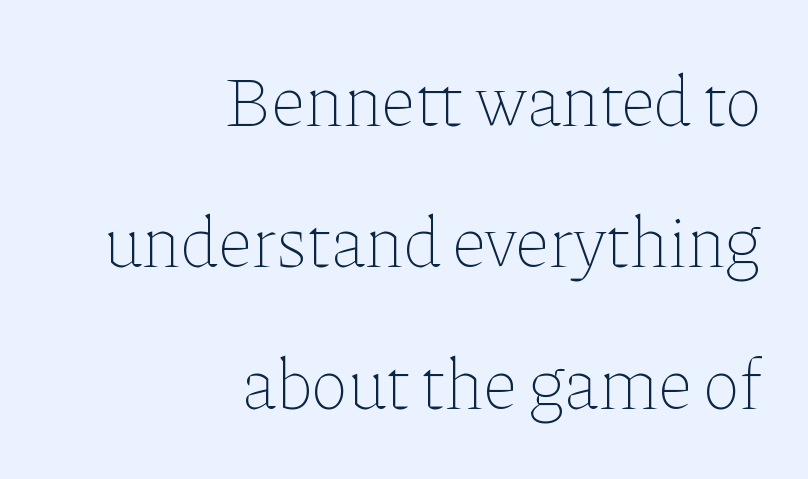
Q: Is the text bold? A: No.
Q: Is the text italic (slanted)? A: No, it is upright.
Q: Is the text underlined? A: No.
Q: How is the paragraph aligned? A: Right-aligned.
Q: Is the spacing between letters normal or unusually wide? A: Normal.
Q: Is the spacing between lines tight, normal or loose? A: Loose.
Q: Width (condensed, normal, or wide)? A: Normal.
Q: Stroke contrast? A: Low.
Q: x-height? A: Medium.
Q: Monospaced? A: No.
